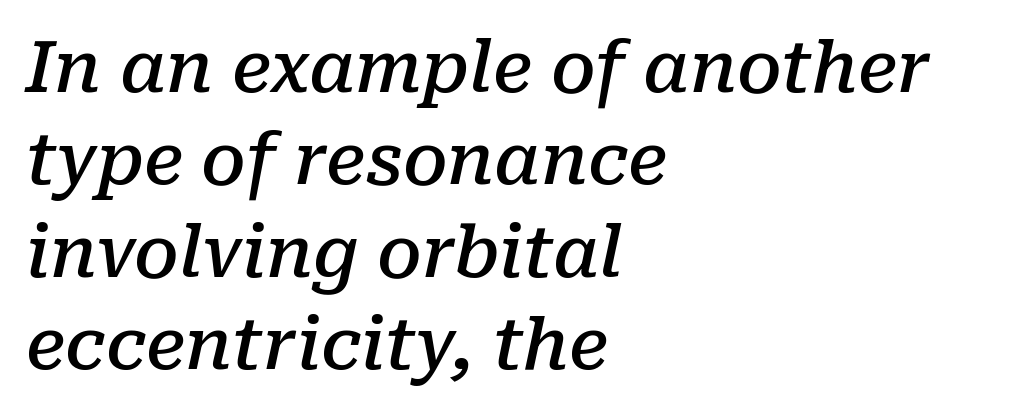
The image shows 71 px semibold serif type, italic (leaning right); set left-aligned, normal line spacing (1.3x), normal letter spacing, not underlined; low stroke contrast and a medium x-height.
